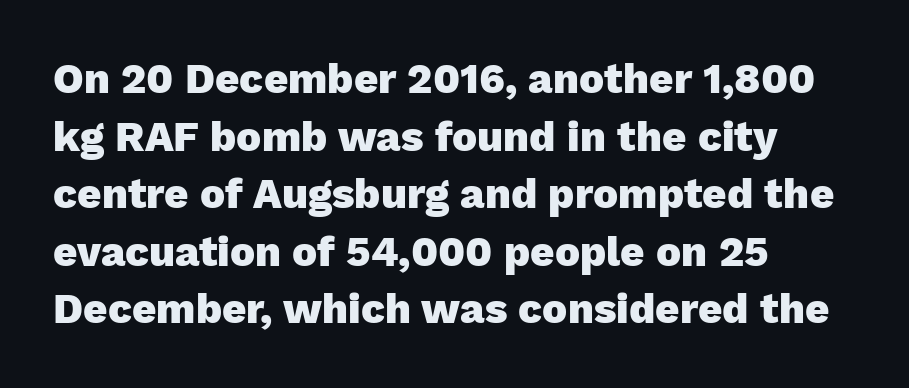
The face used here has the dense, thick strokes of a bold. Casual observation: everything's shoved over to the left. Nobody drew a line under any word here. Leading: standard. Grotesque or geometric, the face here clearly has no serifs. The letters sit at their default tracking, neither squeezed nor spread.
